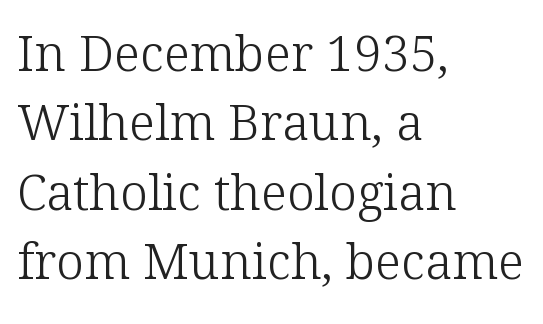
The image shows 50 px light serif type, upright; set left-aligned, normal line spacing (1.39x), normal letter spacing, not underlined; low stroke contrast and a medium x-height.
